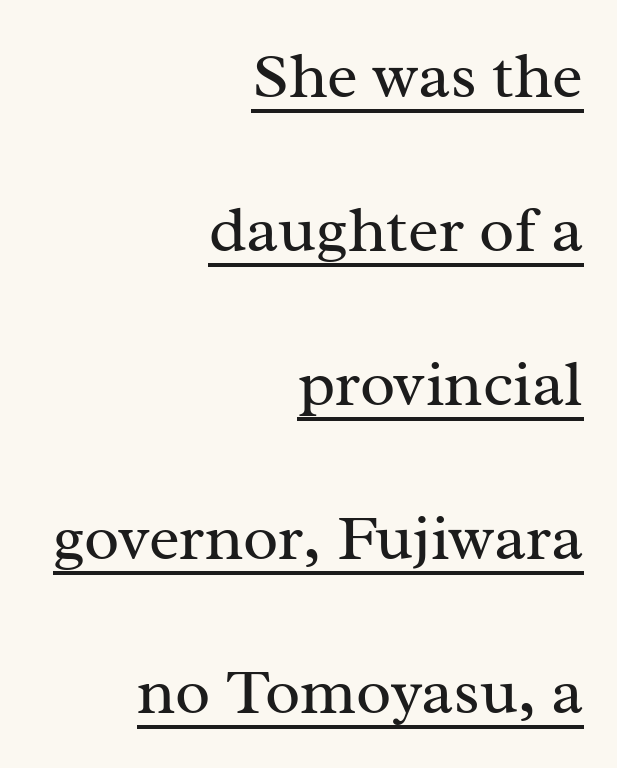
Q: Is the text bold? A: No.
Q: Is the text italic (slanted)? A: No, it is upright.
Q: Is the typeface a serif or a sans-serif typeface? A: Serif.
Q: Is the text underlined? A: Yes.
Q: How is the paragraph aligned? A: Right-aligned.
Q: Is the spacing between letters normal or unusually wide? A: Normal.
Q: Is the spacing between lines tight, normal or loose? A: Loose.
Q: Width (condensed, normal, or wide)? A: Normal.
Q: Stroke contrast? A: Medium.
Q: x-height? A: Medium.
Q: Monospaced? A: No.
